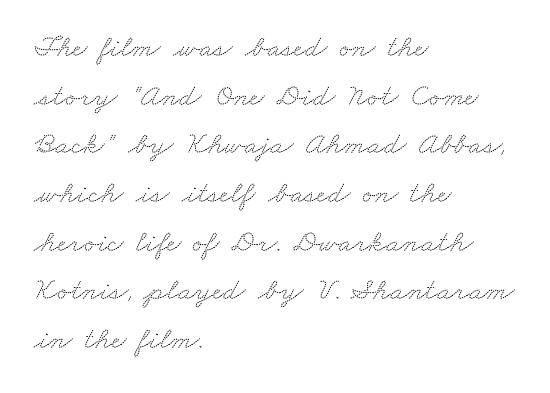
{"serif": "yes", "width": "wide", "stroke_contrast": "medium", "x_height": "small", "monospaced": "no", "underline": "no", "align": "left", "line_spacing": "normal", "line_spacing_ratio": 1.57, "letter_spacing": "normal", "letter_spacing_em": 0.0, "glyph_px": 31}
